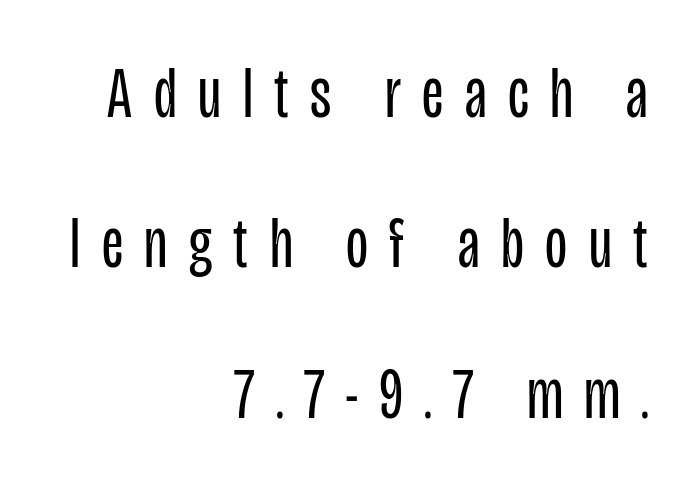
{"serif": "no", "italic": "no", "bold": "no", "weight": "regular", "width": "condensed", "stroke_contrast": "low", "x_height": "large", "monospaced": "no", "underline": "no", "align": "right", "line_spacing": "loose", "line_spacing_ratio": 2.09, "letter_spacing": "wide", "letter_spacing_em": 0.3, "glyph_px": 72}
